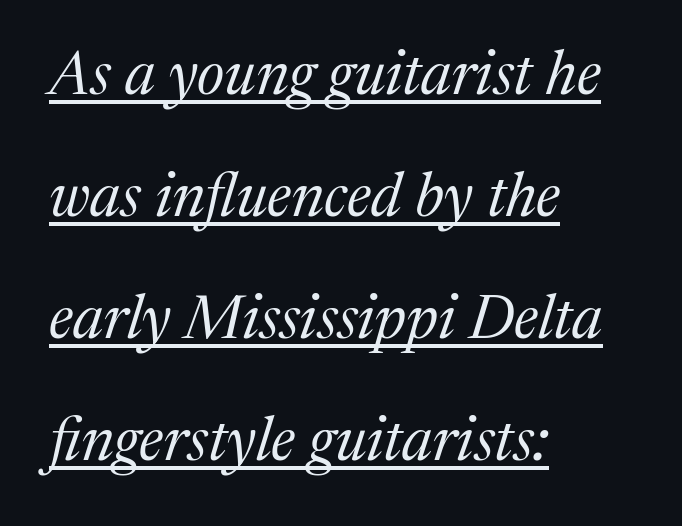
The image shows 61 px regular-weight serif type, italic (leaning right); set left-aligned, loose line spacing (2.0x), normal letter spacing, underlined; medium stroke contrast and a medium x-height.
